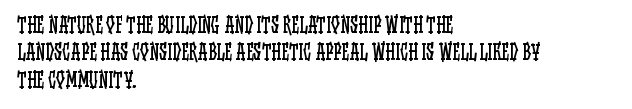
{"italic": "no", "bold": "no", "underline": "no", "align": "left", "line_spacing": "normal", "line_spacing_ratio": 1.37, "letter_spacing": "normal", "letter_spacing_em": 0.0, "glyph_px": 20}
